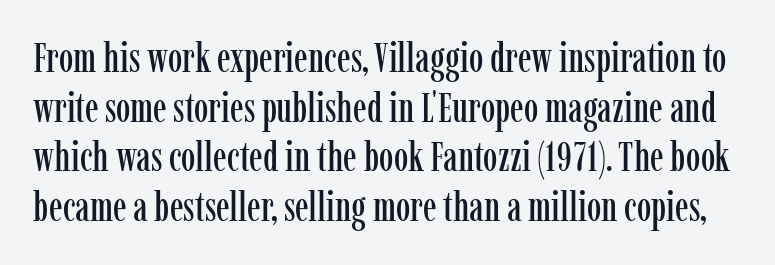
The image shows 41 px condensed serif type, upright; set line spacing 1.21x, normal letter spacing, not underlined; low stroke contrast and a medium x-height.
